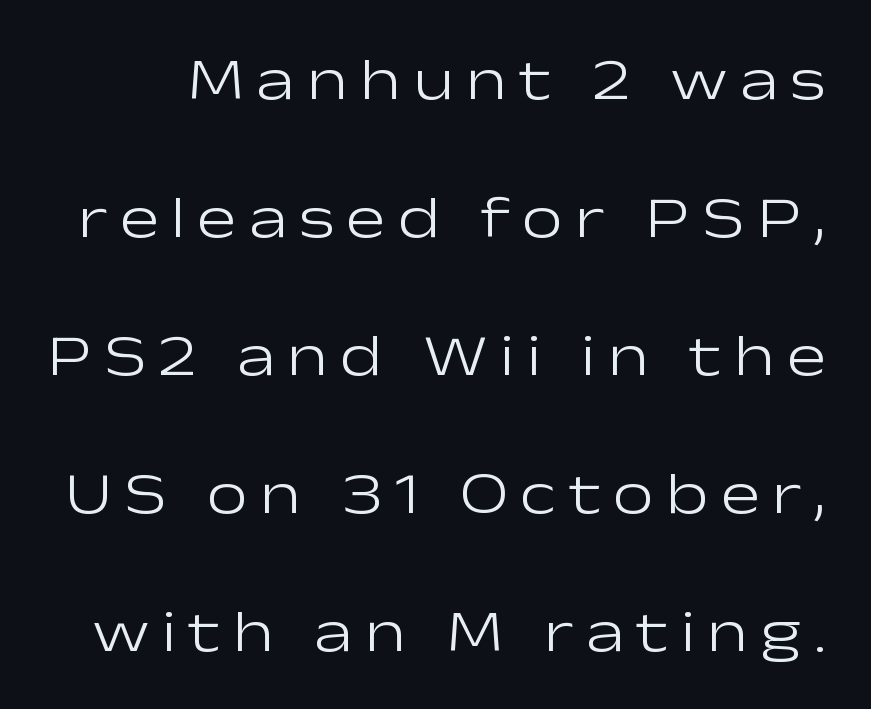
Clear beneath every line of the passage. The passage shown is not bold in any degree. Ordinary non-slanted type is in use. Note the varied advance widths — an 'i' is clearly narrower than an 'm'. The passage shown has open, widely tracked lettering throughout. Are there feet on the stems? There aren't — it's a sans.
